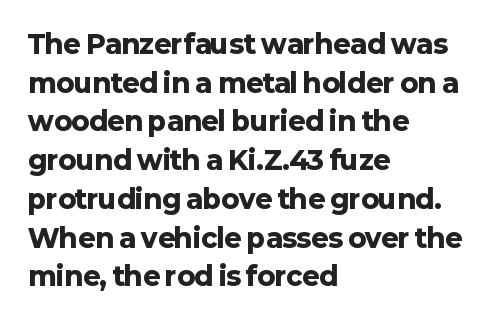
Leading: standard. Glyph-to-glyph distance matches everyday printed text. The face used here has the dense, thick strokes of a bold. These lines stack with their left ends in a neat column.
